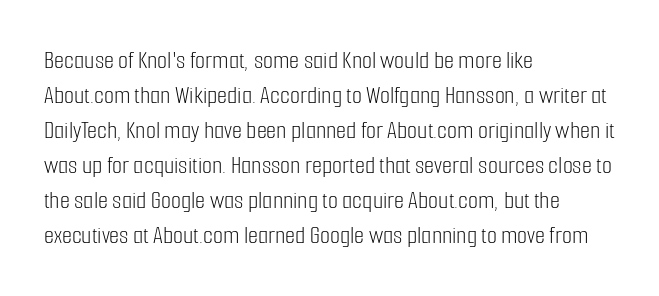
Q: Is the text bold? A: No.
Q: Is the text italic (slanted)? A: No, it is upright.
Q: Is the text underlined? A: No.
Q: How is the paragraph aligned? A: Left-aligned.
Q: Is the spacing between letters normal or unusually wide? A: Normal.
Q: Is the spacing between lines tight, normal or loose? A: Normal.
